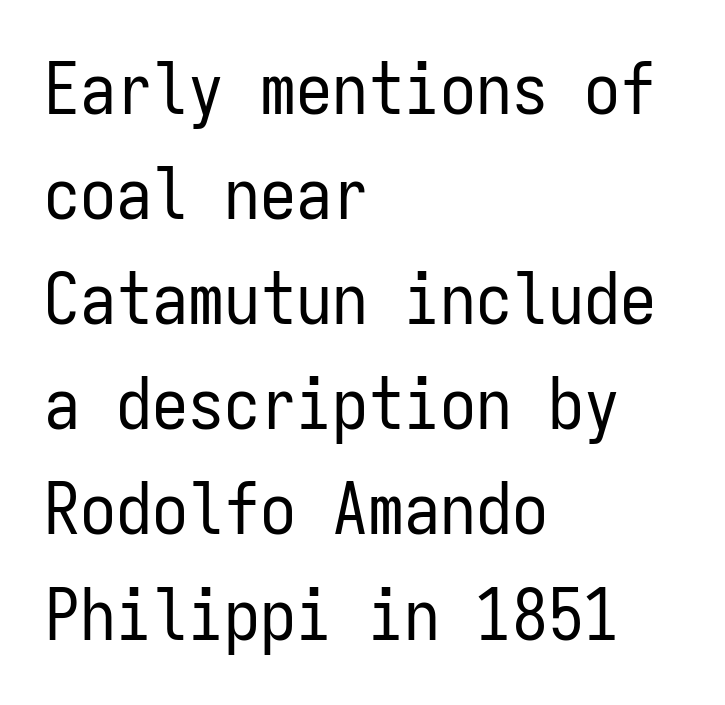
Q: Is the text bold? A: No.
Q: Is the text italic (slanted)? A: No, it is upright.
Q: Is the typeface a serif or a sans-serif typeface? A: Sans-serif.
Q: Is the text underlined? A: No.
Q: How is the paragraph aligned? A: Left-aligned.
Q: Is the spacing between letters normal or unusually wide? A: Normal.
Q: Is the spacing between lines tight, normal or loose? A: Normal.
Q: Width (condensed, normal, or wide)? A: Condensed.
Q: Stroke contrast? A: Low.
Q: x-height? A: Medium.
Q: Monospaced? A: Yes.
